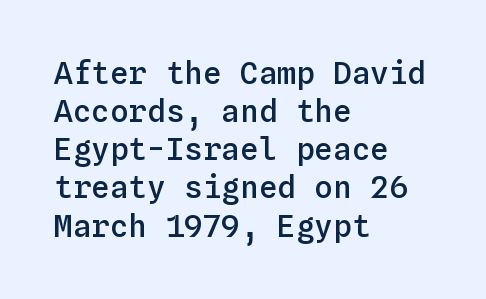
Posture: straight, roman, zero tilt. Summary of weight: moderately heavy, a semibold. These lines stack with their left ends in a neat column. Glyph-to-glyph distance matches everyday printed text. You could count columns in this text — the font is strictly monospaced.
